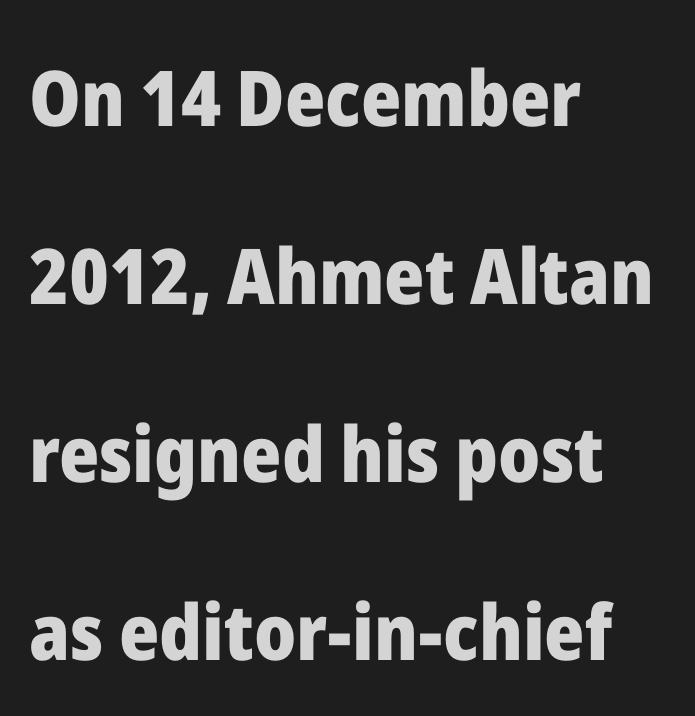
{"serif": "no", "italic": "no", "bold": "yes", "weight": "heavy", "width": "normal", "stroke_contrast": "low", "x_height": "medium", "monospaced": "no", "underline": "no", "align": "left", "line_spacing": "loose", "line_spacing_ratio": 2.31, "letter_spacing": "normal", "letter_spacing_em": 0.0, "glyph_px": 77}
